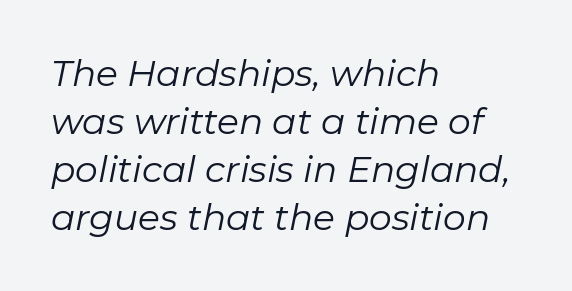
The image shows 36 px regular-weight type, italic (leaning right); set left-aligned, normal line spacing (1.33x), normal letter spacing, not underlined; low stroke contrast and a medium x-height.
